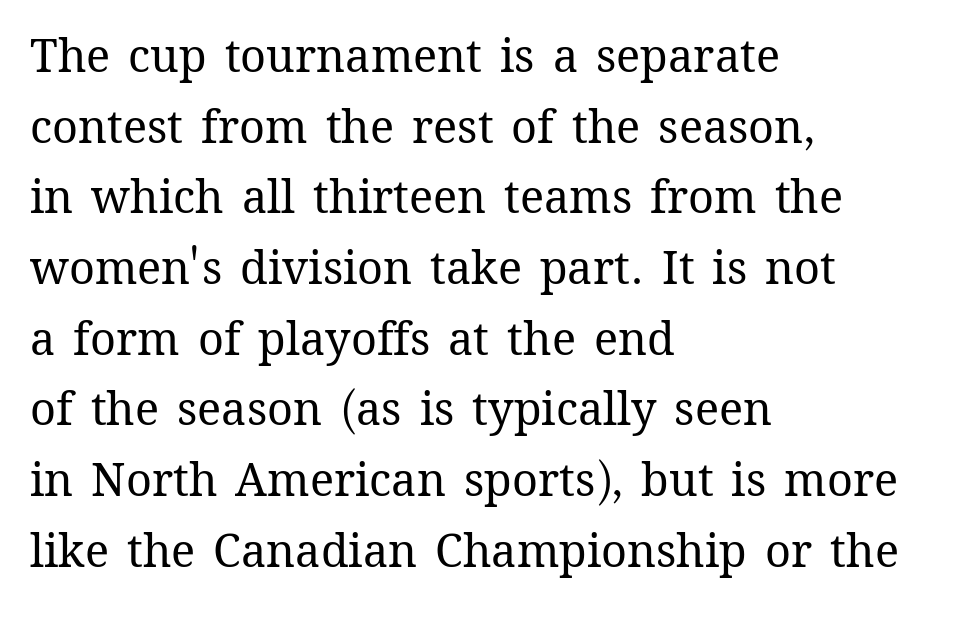
The image shows 45 px regular-weight type, upright; set left-aligned, normal line spacing (1.57x), normal letter spacing, not underlined; medium stroke contrast and a medium x-height.
